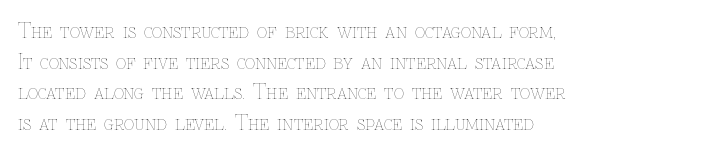
If you drew a line through each stem, it would be perfectly vertical. Students, observe: this is what conventionally led text looks like. Alignment: flush left. Decoration check: the copy has no underline.
